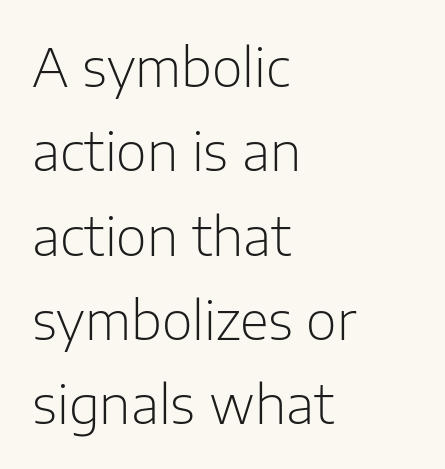
Q: Is the text bold? A: No.
Q: Is the text italic (slanted)? A: No, it is upright.
Q: Is the typeface a serif or a sans-serif typeface? A: Sans-serif.
Q: Is the text underlined? A: No.
Q: How is the paragraph aligned? A: Left-aligned.
Q: Is the spacing between letters normal or unusually wide? A: Normal.
Q: Is the spacing between lines tight, normal or loose? A: Normal.
Q: Width (condensed, normal, or wide)? A: Normal.
Q: Stroke contrast? A: Low.
Q: x-height? A: Medium.
Q: Monospaced? A: No.
